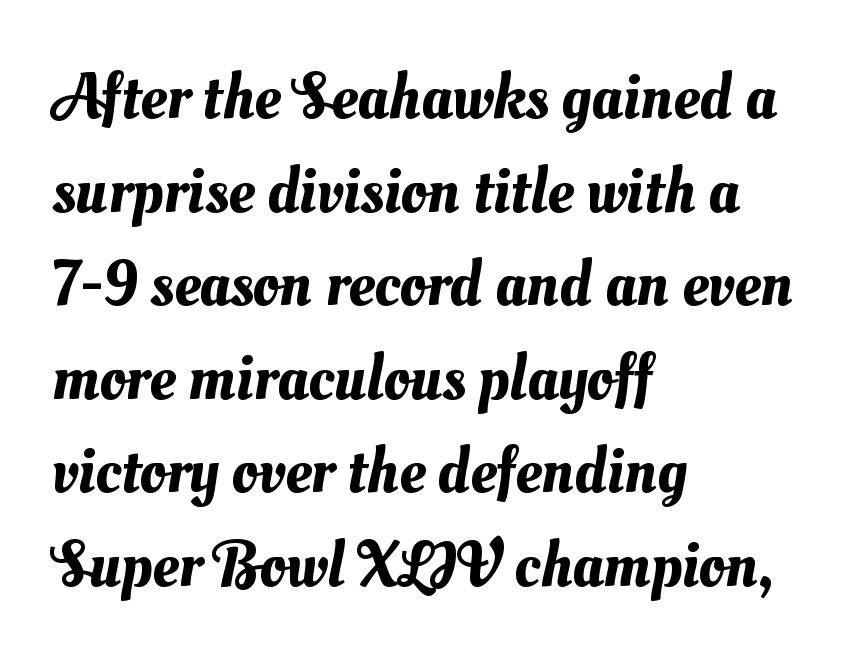
{"width": "normal", "stroke_contrast": "medium", "x_height": "small", "monospaced": "no", "underline": "no", "align": "left", "line_spacing": "normal", "line_spacing_ratio": 1.44, "letter_spacing": "normal", "letter_spacing_em": 0.0, "glyph_px": 65}
